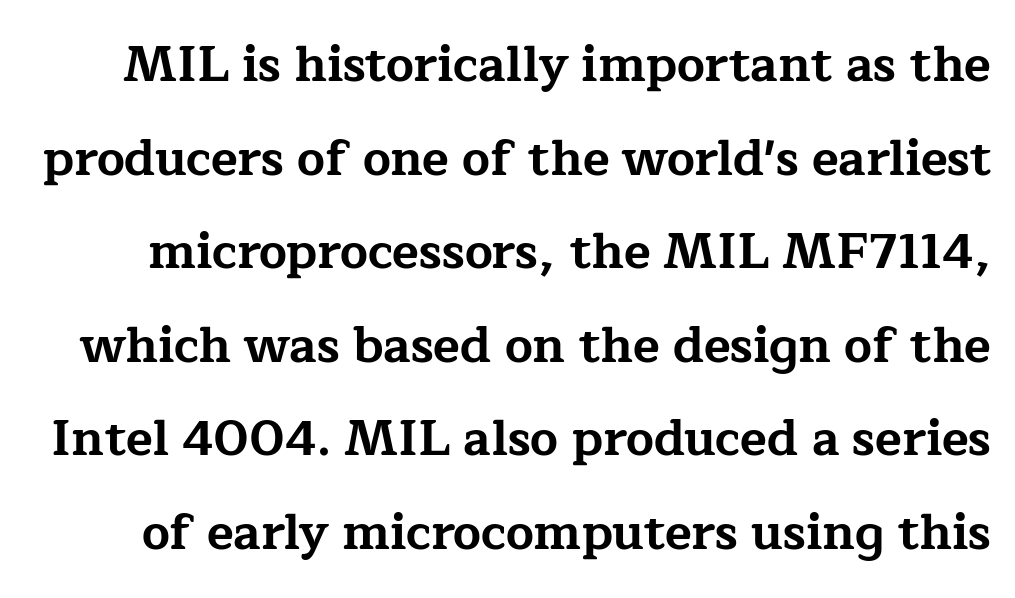
In terms of letterspacing, this is plain default setting. Varying glyph widths throughout — classic text-font behaviour. When letters stand straight like this, we call the style roman or upright. Its strokes are broad and dark, the hallmark of bold type.
